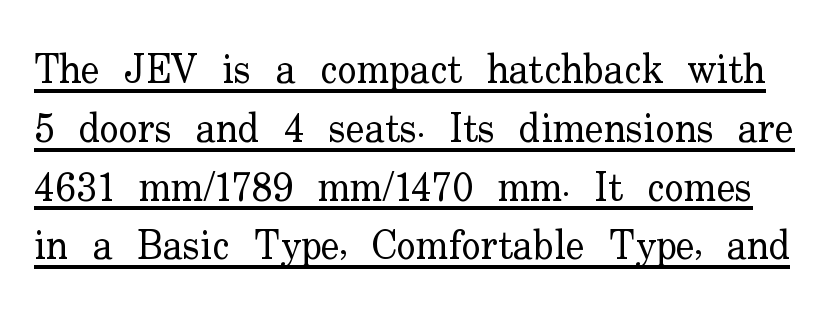
The image shows 40 px regular-weight serif type, upright; set normal line spacing (1.47x), normal letter spacing, underlined; low stroke contrast and a small x-height.
